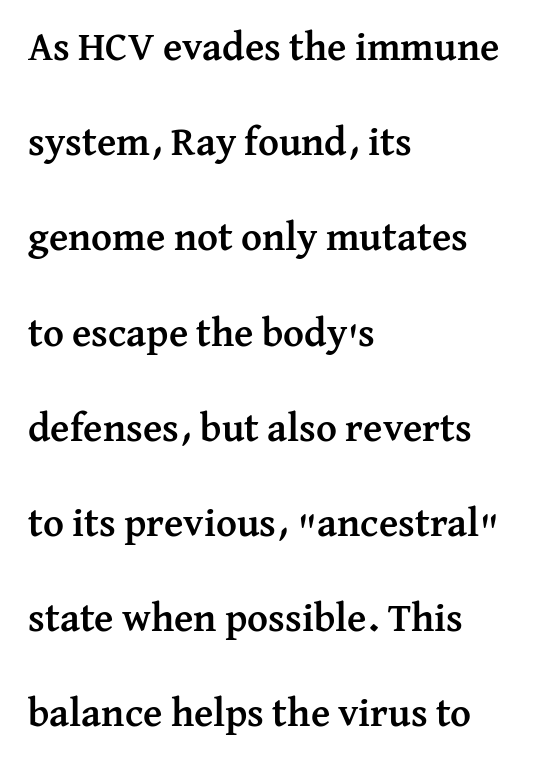
The image shows 40 px semibold serif type, upright; set left-aligned, loose line spacing (2.38x), normal letter spacing, not underlined; medium stroke contrast and a medium x-height.
